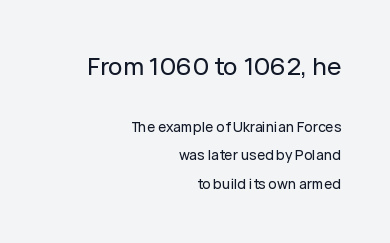
{"italic": "no", "underline": "no", "align": "right", "line_spacing": "loose", "line_spacing_ratio": 2.03, "letter_spacing": "normal", "letter_spacing_em": 0.0, "larger_block": "first", "size_ratio": 1.71, "glyph_px": 24}
